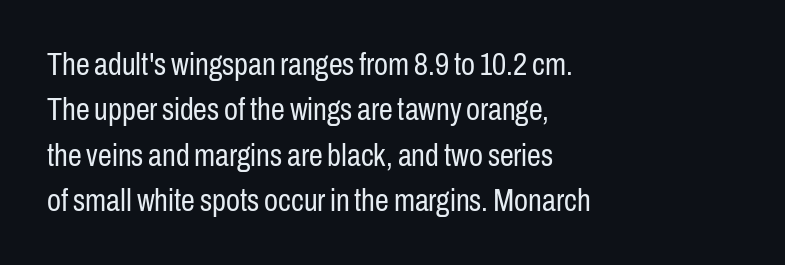
{"serif": "no", "italic": "no", "bold": "no", "weight": "regular", "width": "condensed", "stroke_contrast": "low", "x_height": "medium", "monospaced": "no", "underline": "no", "align": "left", "line_spacing": "normal", "line_spacing_ratio": 1.46, "letter_spacing": "normal", "letter_spacing_em": 0.0, "glyph_px": 31}
